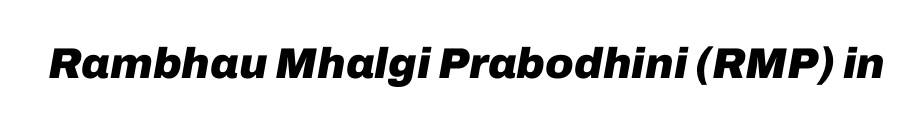
Q: Is the text bold? A: Yes.
Q: Is the text italic (slanted)? A: Yes, it leans right by about 10 degrees.
Q: Is the text underlined? A: No.
Q: Is the spacing between letters normal or unusually wide? A: Normal.
Q: Width (condensed, normal, or wide)? A: Normal.
Q: Stroke contrast? A: Low.
Q: x-height? A: Medium.
Q: Monospaced? A: No.
